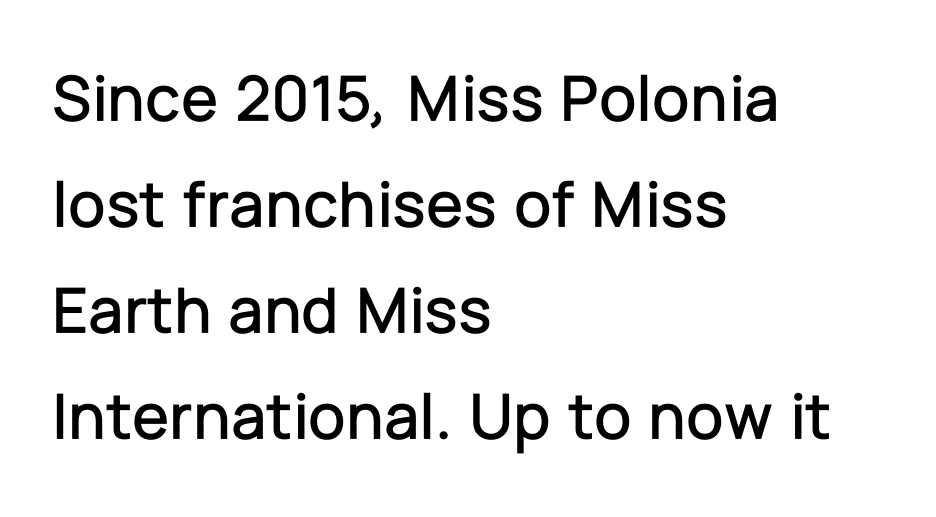
The image shows 67 px sans-serif type, upright; set left-aligned, normal line spacing (1.58x), normal letter spacing, not underlined; low stroke contrast and a medium x-height.
